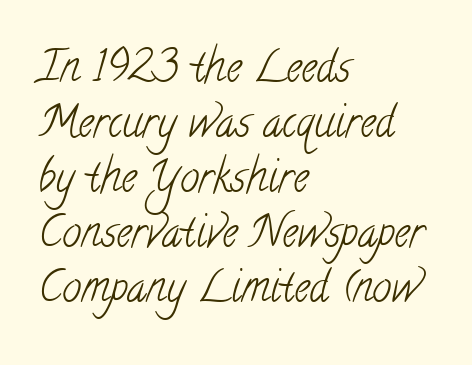
Q: Is the text bold? A: No.
Q: Is the typeface a serif or a sans-serif typeface? A: Serif.
Q: Is the text underlined? A: No.
Q: How is the paragraph aligned? A: Left-aligned.
Q: Is the spacing between letters normal or unusually wide? A: Normal.
Q: Is the spacing between lines tight, normal or loose? A: Normal.
Q: Width (condensed, normal, or wide)? A: Condensed.
Q: Stroke contrast? A: Low.
Q: x-height? A: Small.
Q: Monospaced? A: No.
